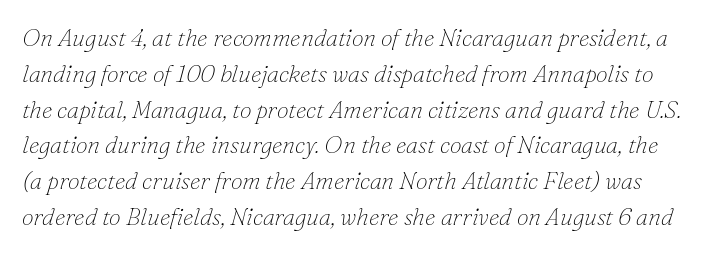
Q: Is the text bold? A: No.
Q: Is the text italic (slanted)? A: Yes, it leans right by about 16 degrees.
Q: Is the text underlined? A: No.
Q: Is the spacing between letters normal or unusually wide? A: Normal.
Q: Is the spacing between lines tight, normal or loose? A: Normal.
